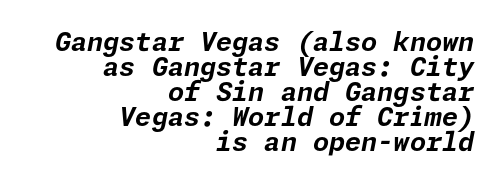
{"italic": "yes", "lean": "right", "slant_degrees": 11, "bold": "yes", "underline": "no", "align": "right", "line_spacing": "tight", "line_spacing_ratio": 0.96, "letter_spacing": "normal", "letter_spacing_em": 0.0, "glyph_px": 26}
